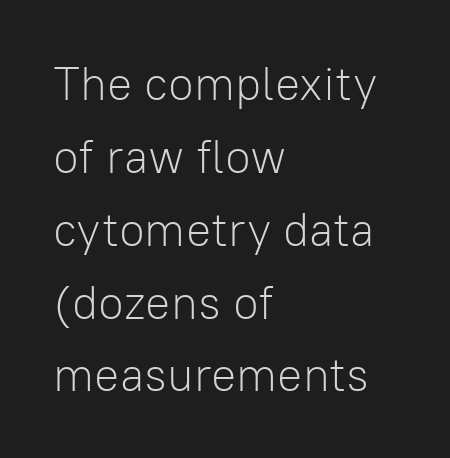
The strokes carry an ordinary text weight at most. Characters remain perfectly vertical along every line. Inter-character spacing is left at the font's built-in metrics. The typesetter chose a ragged-right arrangement here. The rendering shows plain stroke endings on the letterforms — a sans-serif design.
